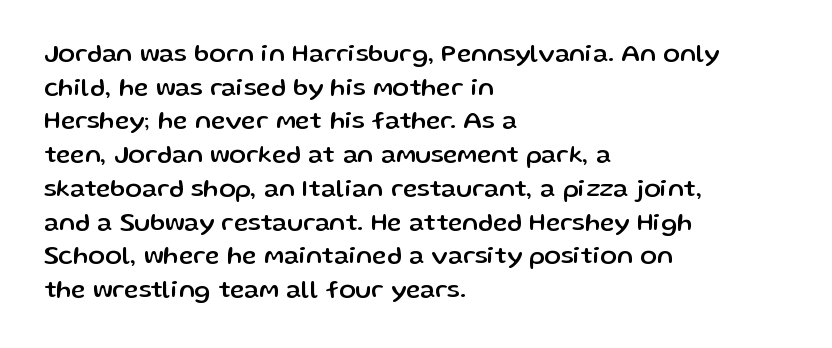
The image shows 25 px text type, upright; set left-aligned, normal line spacing (1.35x), normal letter spacing, not underlined.
